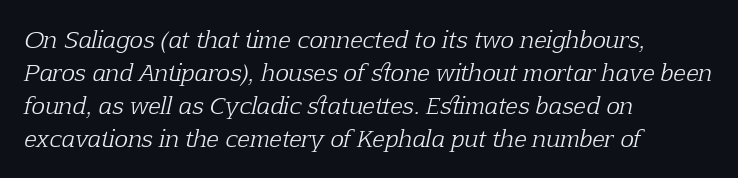
{"italic": "yes", "lean": "right", "slant_degrees": 12, "bold": "no", "underline": "no", "align": "left", "line_spacing": "normal", "line_spacing_ratio": 1.44, "letter_spacing": "normal", "letter_spacing_em": 0.0, "glyph_px": 23}
